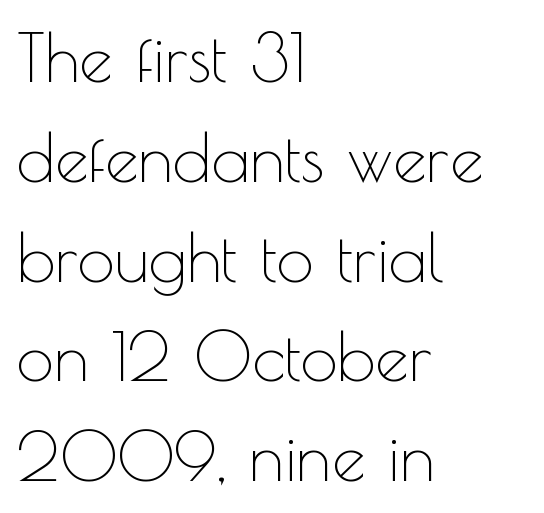
Ordinary non-slanted type is in use. Each new line begins a customary step beneath the previous one. Here the glyphs are tracked normally, forming tight word shapes. The designer went with a sans here, leaving each stem footless.
